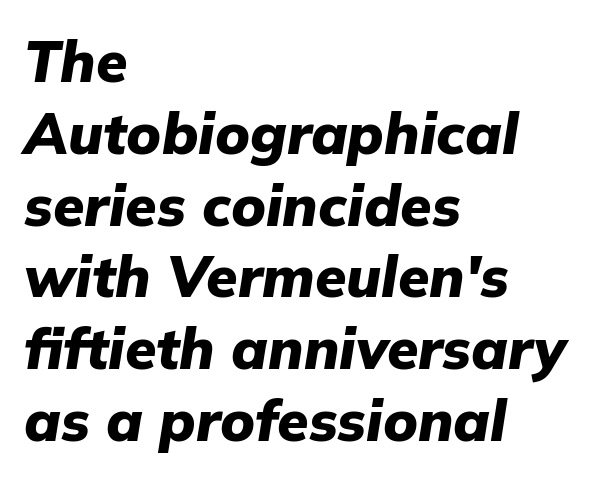
The image shows 57 px heavy type, italic (leaning right); set left-aligned, normal line spacing (1.26x), normal letter spacing, not underlined; low stroke contrast and a medium x-height.
